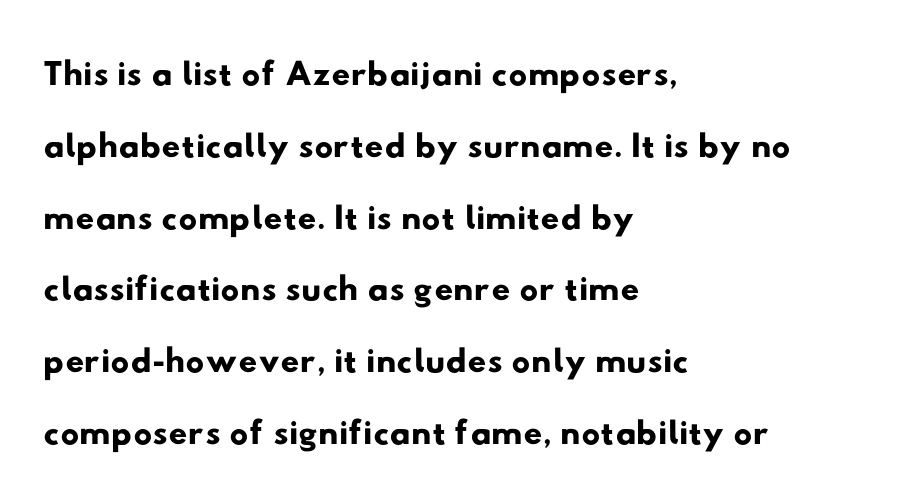
{"serif": "no", "width": "wide", "stroke_contrast": "low", "x_height": "small", "monospaced": "no", "underline": "no", "align": "left", "line_spacing": "normal", "line_spacing_ratio": 1.38, "letter_spacing": "normal", "letter_spacing_em": 0.0, "glyph_px": 52}
